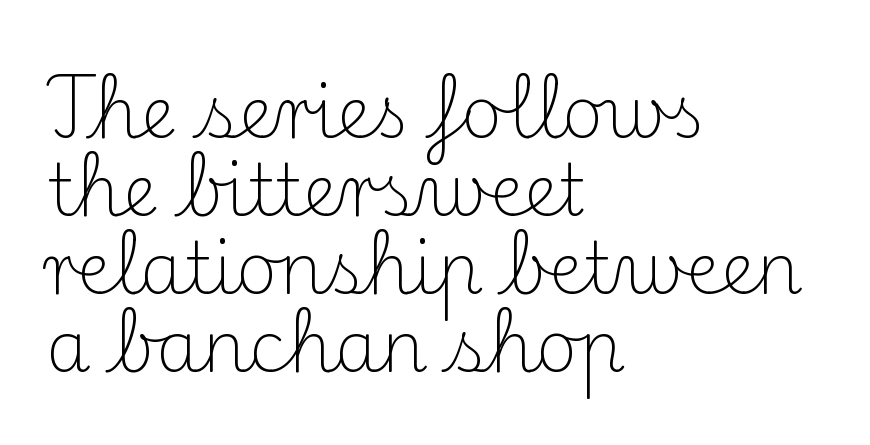
The image shows 71 px light serif type, upright; set left-aligned, tight line spacing (1.1x), normal letter spacing, not underlined; medium stroke contrast and a small x-height.
